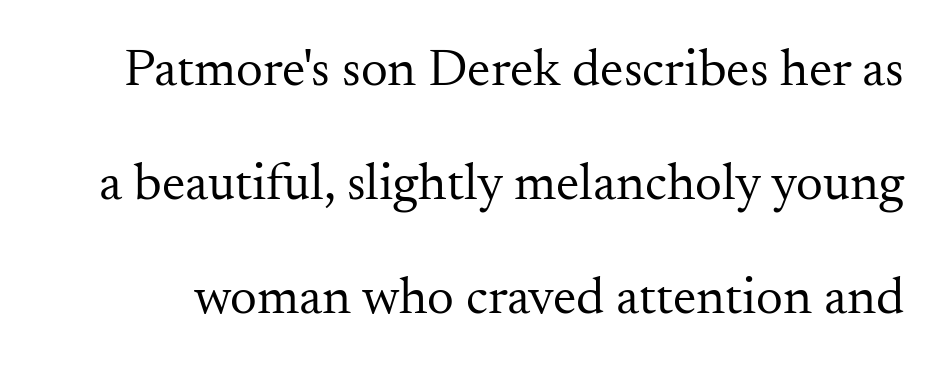
{"serif": "yes", "italic": "no", "bold": "no", "weight": "regular", "width": "normal", "stroke_contrast": "medium", "x_height": "small", "monospaced": "no", "underline": "no", "line_spacing": "loose", "line_spacing_ratio": 2.15, "letter_spacing": "normal", "letter_spacing_em": 0.0, "glyph_px": 53}
